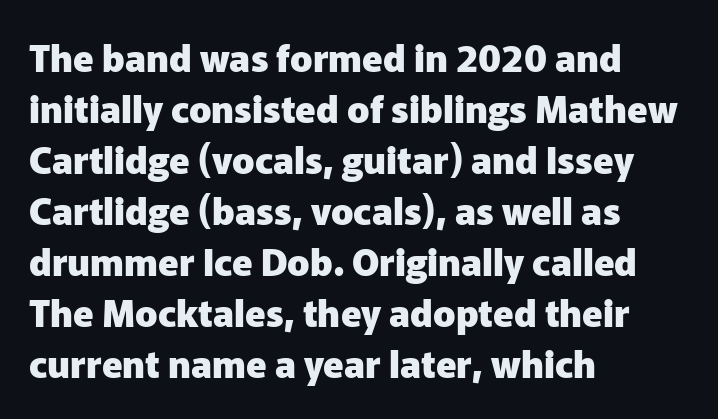
The image shows 37 px heavy sans-serif type, upright; set left-aligned, normal line spacing (1.38x), normal letter spacing, not underlined; low stroke contrast and a medium x-height.
